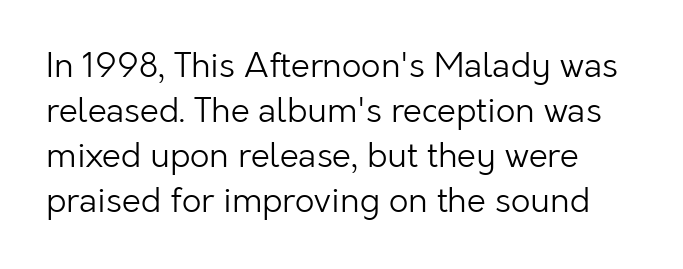
Q: Is the text bold? A: No.
Q: Is the text italic (slanted)? A: No, it is upright.
Q: Is the typeface a serif or a sans-serif typeface? A: Sans-serif.
Q: Is the text underlined? A: No.
Q: Is the spacing between letters normal or unusually wide? A: Normal.
Q: Is the spacing between lines tight, normal or loose? A: Normal.
Q: Width (condensed, normal, or wide)? A: Normal.
Q: Stroke contrast? A: Low.
Q: x-height? A: Medium.
Q: Monospaced? A: No.
